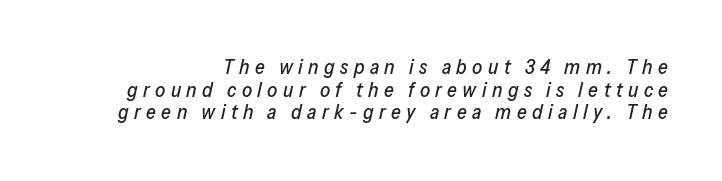
Letters rest on an invisible, unmarked baseline. Honestly, the rows look squashed on top of each other. The letters are slanted; this is an italic face. The tracking reads as deliberately expanded to a designer's eye.
